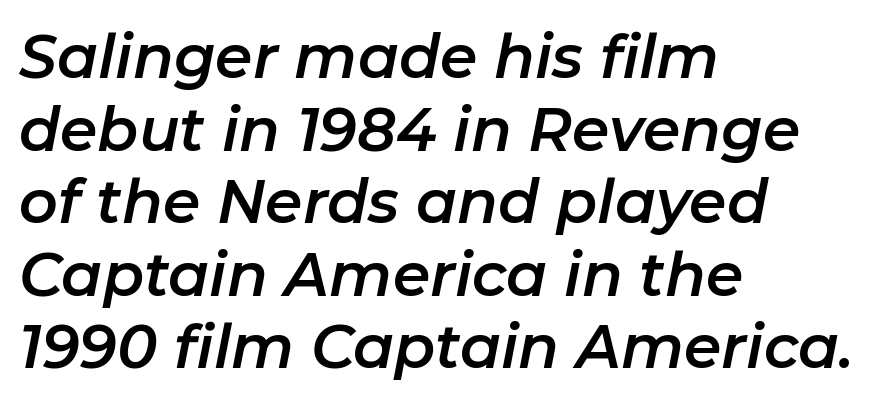
Q: Is the text italic (slanted)? A: Yes, it leans right by about 11 degrees.
Q: Is the text underlined? A: No.
Q: How is the paragraph aligned? A: Left-aligned.
Q: Is the spacing between letters normal or unusually wide? A: Normal.
Q: Width (condensed, normal, or wide)? A: Normal.
Q: Stroke contrast? A: Low.
Q: x-height? A: Medium.
Q: Monospaced? A: No.
